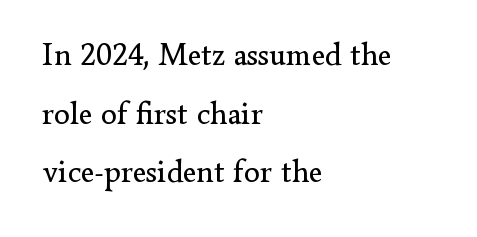
The font family rendered here belongs to the serif group. This sample uses plain, unmodified letter spacing. The ragged edge is on the right, which tells us the setting is flush left. Spacing verdict: proportional, widths tailored to each character. It's the straight-up-and-down kind of type. Letters have the restrained weight of plain body copy at most.
